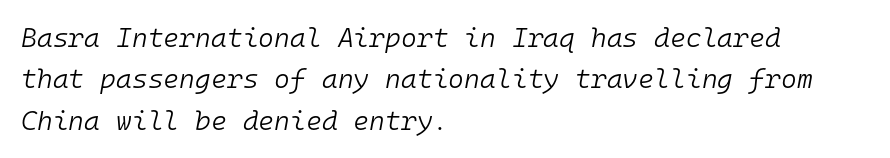
The image shows 27 px text type, italic (leaning right); set left-aligned, normal line spacing (1.53x), normal letter spacing, not underlined.
